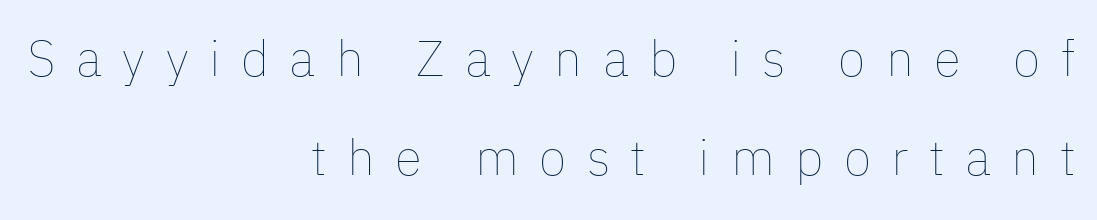
Unbolded letterforms with no extra heft. The space between consecutive lines is lavish. This sample has the flowing, uneven cadence of proportional lettering. The passage shown has open, widely tracked lettering throughout. If you drew a ruler down the right edge, every line would touch it. No word sits above an underline.
